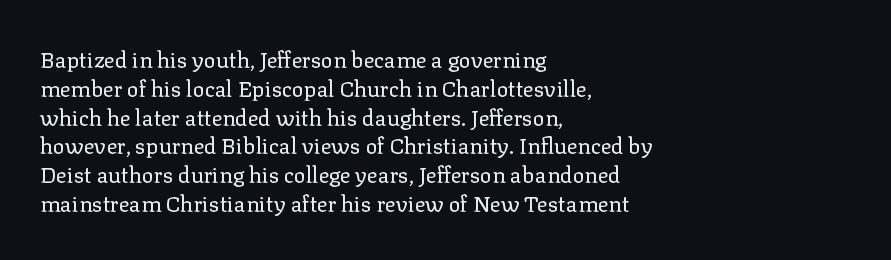
Q: Is the text bold? A: No.
Q: Is the text italic (slanted)? A: No, it is upright.
Q: Is the text underlined? A: No.
Q: How is the paragraph aligned? A: Left-aligned.
Q: Is the spacing between letters normal or unusually wide? A: Normal.
Q: Is the spacing between lines tight, normal or loose? A: Normal.
